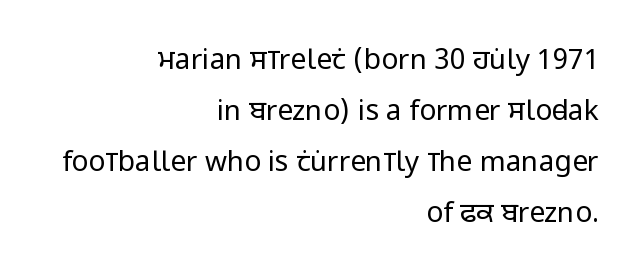
The font sits on the lighter half of the weight spectrum, regular included. The ragged edge is on the left, which tells us the setting is flush right. This sample has the flowing, uneven cadence of proportional lettering. The letterforms sit shoulder to shoulder at normal distance. A typesetter would label this face a sans. Beneath every word, the page is bare.
